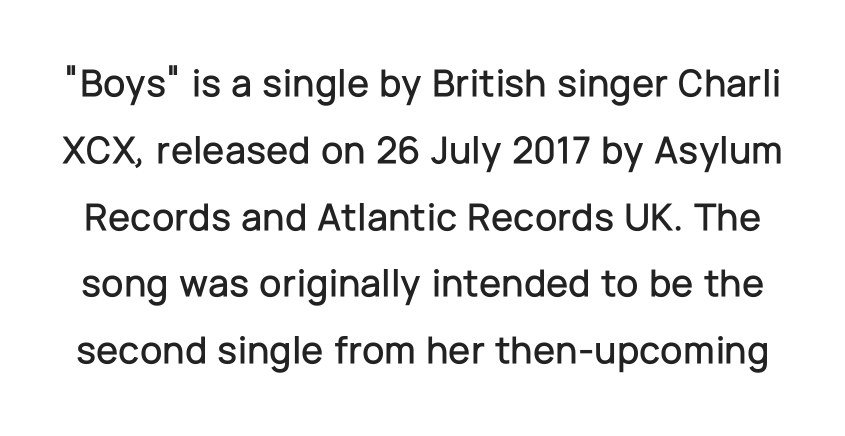
{"serif": "no", "italic": "no", "width": "normal", "stroke_contrast": "low", "x_height": "medium", "monospaced": "no", "underline": "no", "line_spacing": "normal", "line_spacing_ratio": 1.67, "letter_spacing": "normal", "letter_spacing_em": 0.0, "glyph_px": 40}
